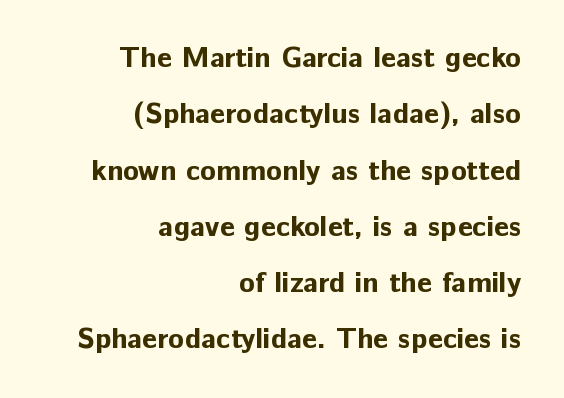
Loosely led — the rows are spread out. How are the letters spaced? Ordinarily, with no added tracking. Ordinary non-slanted type is in use. Nothing sits at the stroke ends, so this counts as sans-serif. Descenders hang freely into open space. Plenty of ink on the page — the face is bold.
